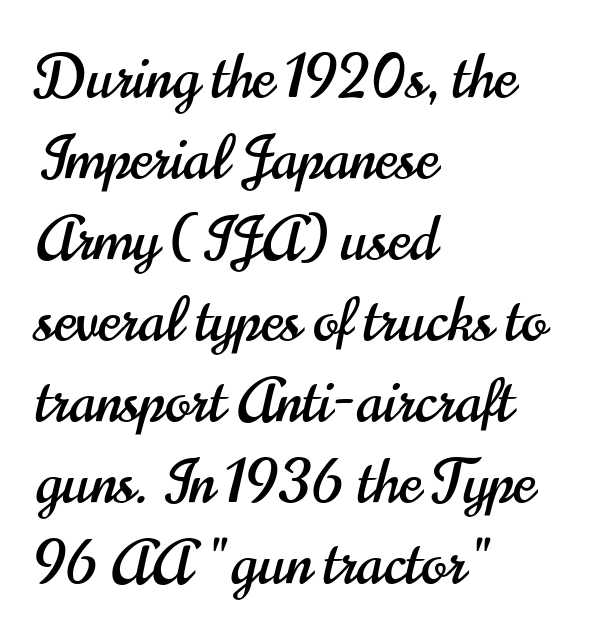
{"serif": "no", "width": "condensed", "stroke_contrast": "high", "x_height": "small", "monospaced": "no", "underline": "no", "align": "left", "line_spacing": "normal", "line_spacing_ratio": 1.35, "letter_spacing": "normal", "letter_spacing_em": 0.0, "glyph_px": 60}
